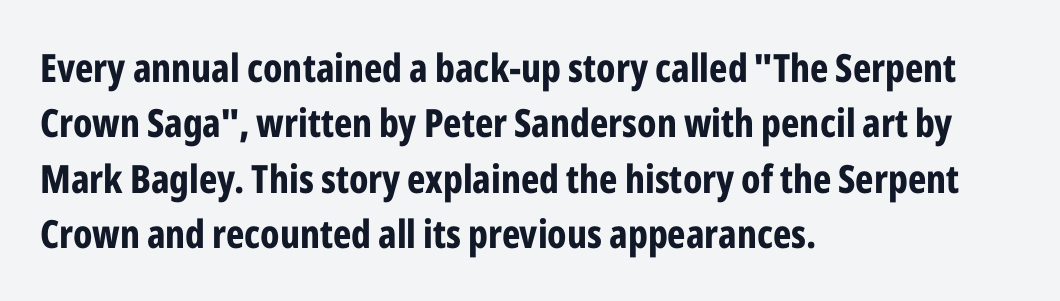
Q: Is the text bold? A: Yes.
Q: Is the text italic (slanted)? A: No, it is upright.
Q: Is the typeface a serif or a sans-serif typeface? A: Sans-serif.
Q: Is the text underlined? A: No.
Q: How is the paragraph aligned? A: Left-aligned.
Q: Is the spacing between letters normal or unusually wide? A: Normal.
Q: Is the spacing between lines tight, normal or loose? A: Normal.
Q: Width (condensed, normal, or wide)? A: Condensed.
Q: Stroke contrast? A: Low.
Q: x-height? A: Medium.
Q: Monospaced? A: No.
